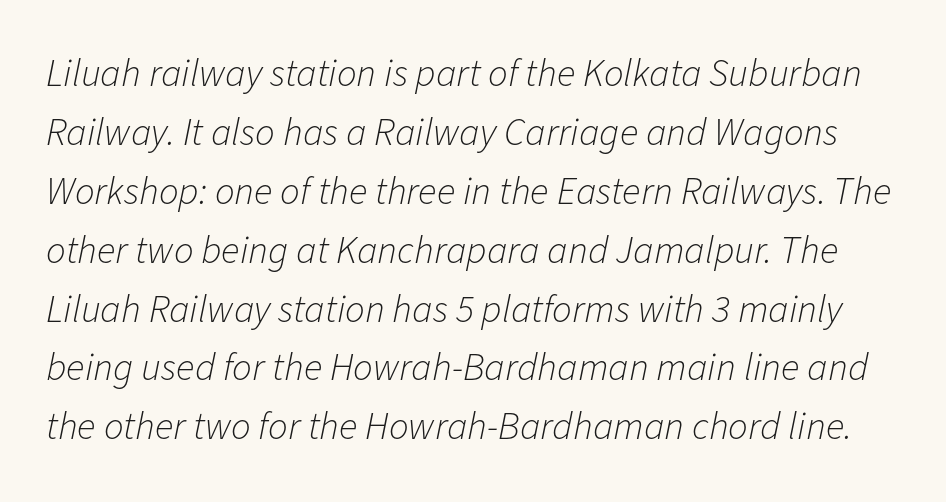
Check under the words: just untouched page. No heavy texture on the line: the type isn't bold. An italicized treatment has been applied to the whole sample. Words appear dense and cohesive because spacing is normal.
